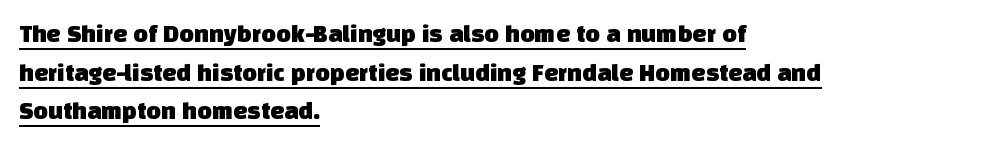
{"underline": "yes", "align": "left", "line_spacing": "normal", "line_spacing_ratio": 1.55, "letter_spacing": "normal", "letter_spacing_em": 0.0, "glyph_px": 25}
